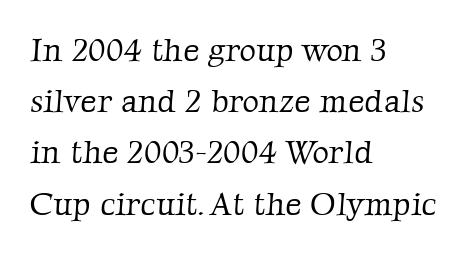
Spacing verdict: proportional, widths tailored to each character. The characters display serif detailing at their extremities. Compared with a centered layout, this one pins lines to the left instead. Normally led — the rows are evenly, conventionally spaced.
